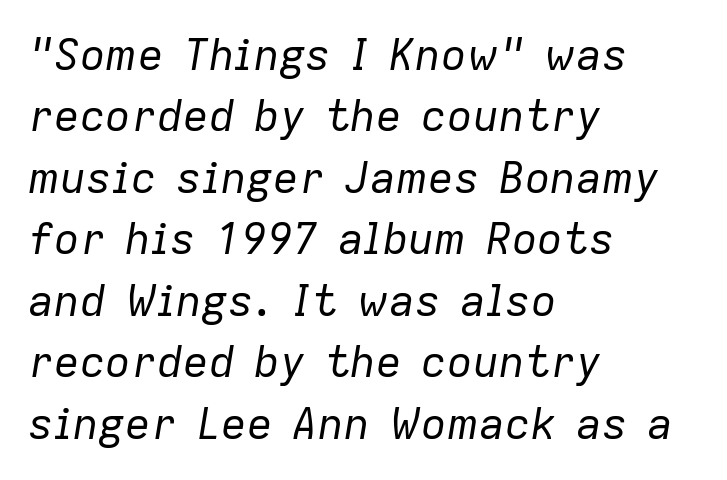
Quick note: interline space is typical. Check under the words: just untouched page. Caption: face not bold, strokes unweighted. The setting favours the left margin, as ordinary paragraphs usually do.
